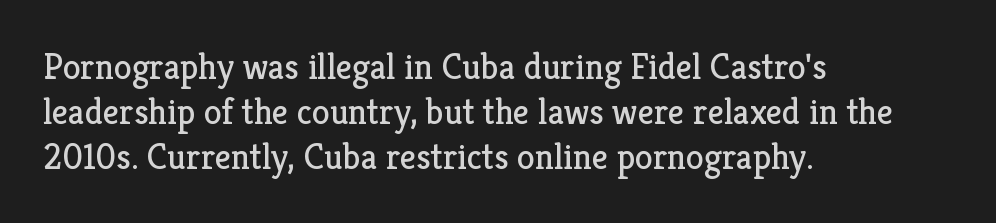
{"serif": "yes", "italic": "no", "bold": "no", "weight": "regular", "width": "normal", "stroke_contrast": "low", "x_height": "medium", "monospaced": "no", "underline": "no", "align": "left", "line_spacing": "normal", "line_spacing_ratio": 1.25, "letter_spacing": "normal", "letter_spacing_em": 0.0, "glyph_px": 36}
